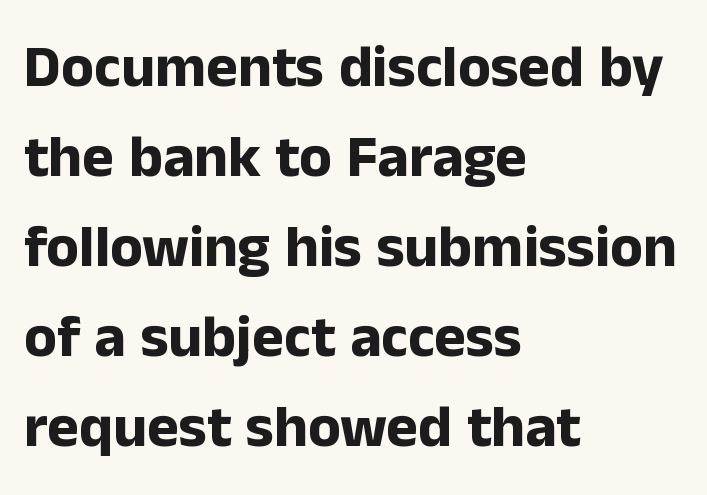
The baseline area is clear. Does the weight exceed regular? Yes, all the way to bold. No extra tracking has been applied to these lines. Is this a fixed-width face? No — the glyphs have proportional, varying widths.
